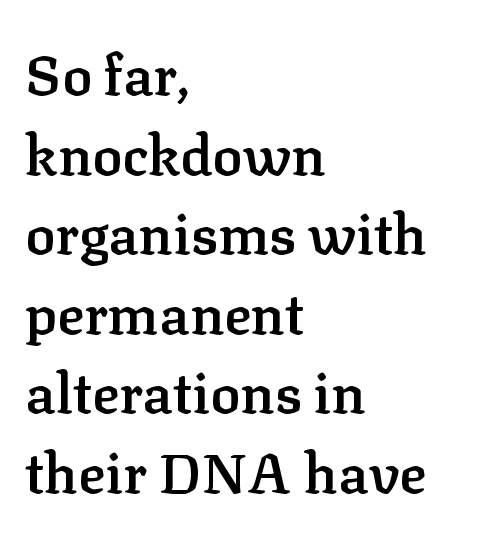
The image shows 56 px semibold serif type, upright; set left-aligned, normal line spacing (1.42x), normal letter spacing, not underlined; low stroke contrast and a medium x-height.
